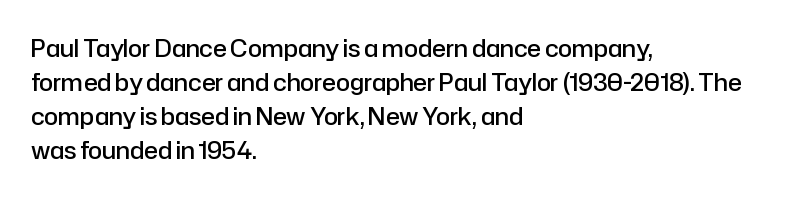
Q: Is the text bold? A: Semi-bold.
Q: Is the text italic (slanted)? A: No, it is upright.
Q: Is the text underlined? A: No.
Q: How is the paragraph aligned? A: Left-aligned.
Q: Is the spacing between letters normal or unusually wide? A: Normal.
Q: Is the spacing between lines tight, normal or loose? A: Normal.
